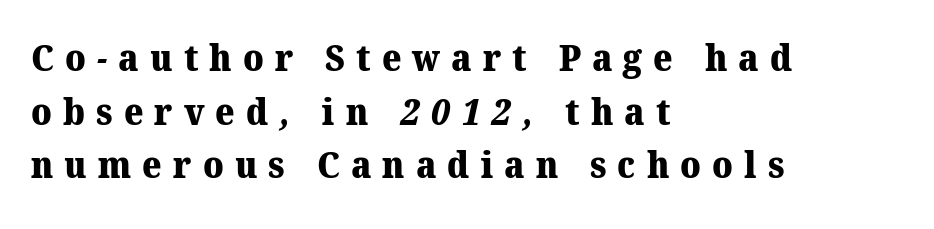
Q: Is the text bold? A: Yes.
Q: Is the typeface a serif or a sans-serif typeface? A: Serif.
Q: Is the text underlined? A: No.
Q: How is the paragraph aligned? A: Left-aligned.
Q: Is the spacing between letters normal or unusually wide? A: Unusually wide.
Q: Is the spacing between lines tight, normal or loose? A: Normal.
Q: Width (condensed, normal, or wide)? A: Normal.
Q: Stroke contrast? A: Medium.
Q: x-height? A: Medium.
Q: Monospaced? A: No.
